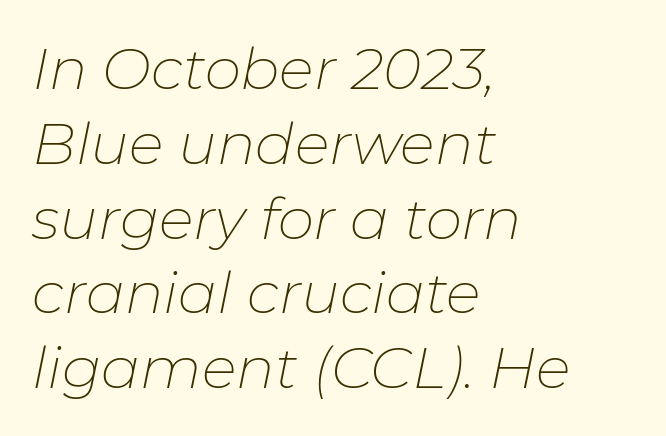
The image shows 58 px thin type, italic (leaning right); set left-aligned, normal line spacing (1.29x), normal letter spacing, not underlined; low stroke contrast and a medium x-height.
